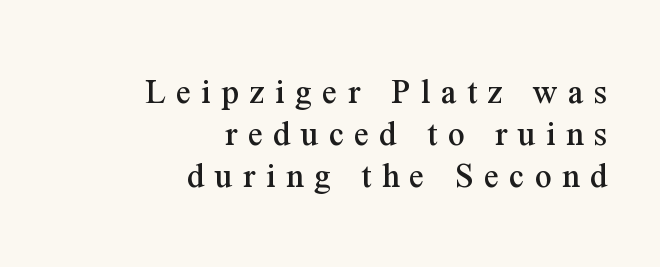
Teacher's note: observe the even right margin — that is flush-right alignment. The strip under each line holds only bare page. Regarding serifs, this sample has them. The typography opts for an upright posture over an oblique one.
